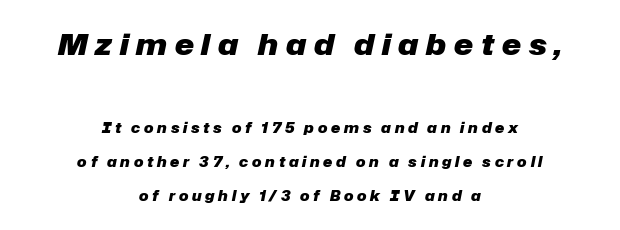
Q: Is the text bold? A: Yes.
Q: Is the text italic (slanted)? A: Yes, it leans right by about 12 degrees.
Q: Is the text underlined? A: No.
Q: How is the paragraph aligned? A: Centered.
Q: Is the spacing between letters normal or unusually wide? A: Unusually wide.
Q: Is the spacing between lines tight, normal or loose? A: Loose.
Q: Which block of text is set in a larger size, the first (top) or the second (bottom)? A: The first (top) one.
Q: Width (condensed, normal, or wide)? A: Normal.
Q: Stroke contrast? A: Low.
Q: x-height? A: Medium.
Q: Monospaced? A: No.
